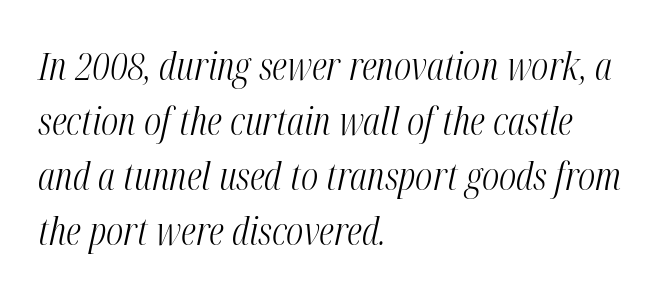
The image shows 39 px light, condensed type, italic (leaning right); set left-aligned, normal line spacing (1.41x), normal letter spacing, not underlined; medium stroke contrast and a medium x-height.
